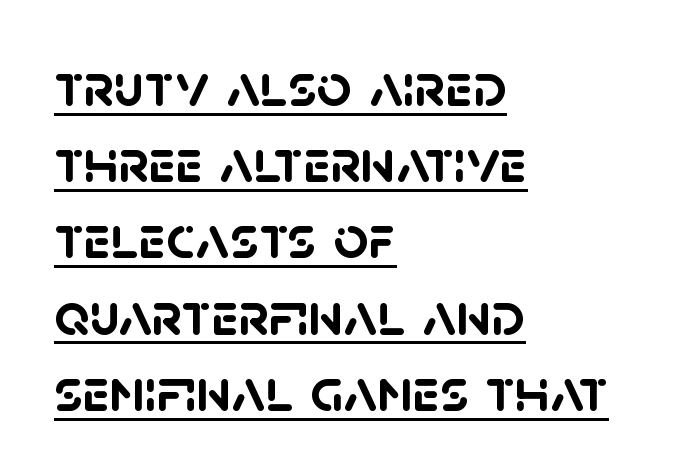
Q: Is the text bold? A: Yes.
Q: Is the typeface a serif or a sans-serif typeface? A: Sans-serif.
Q: Is the text underlined? A: Yes.
Q: How is the paragraph aligned? A: Left-aligned.
Q: Is the spacing between letters normal or unusually wide? A: Normal.
Q: Is the spacing between lines tight, normal or loose? A: Normal.
Q: Width (condensed, normal, or wide)? A: Normal.
Q: Stroke contrast? A: Low.
Q: x-height? A: Large.
Q: Monospaced? A: No.
